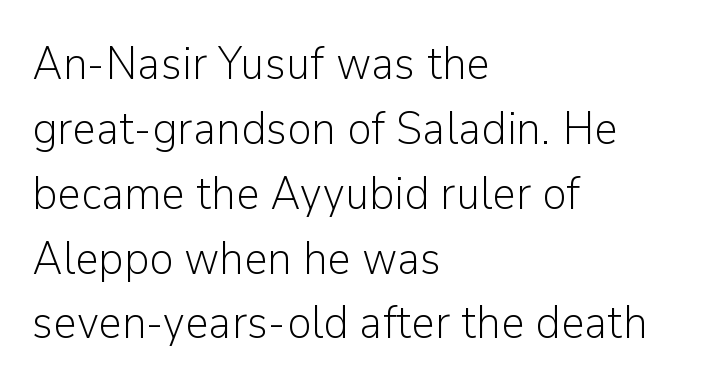
The letters advance in unequal steps, a hallmark of proportional type. This is roman type, the default non-slanted kind. The passage shown is typeset with a sans-serif family. The strokes are not fattened; the text isn't bold.
